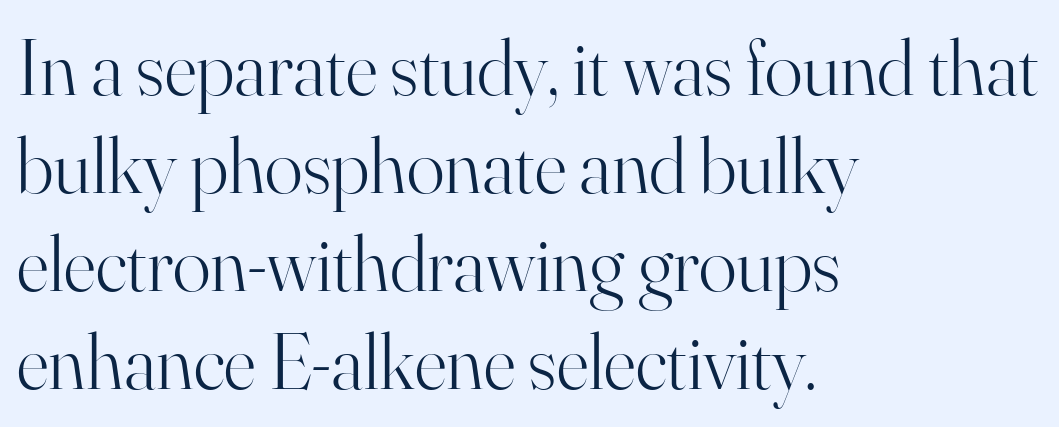
Q: Is the text bold? A: No.
Q: Is the text italic (slanted)? A: No, it is upright.
Q: Is the typeface a serif or a sans-serif typeface? A: Serif.
Q: Is the text underlined? A: No.
Q: How is the paragraph aligned? A: Left-aligned.
Q: Is the spacing between letters normal or unusually wide? A: Normal.
Q: Width (condensed, normal, or wide)? A: Normal.
Q: Stroke contrast? A: High.
Q: x-height? A: Small.
Q: Monospaced? A: No.
